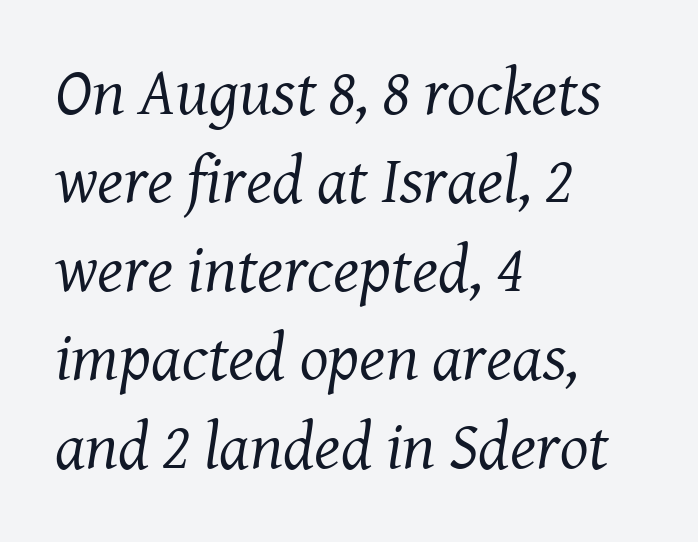
Only glyphs here, with clear space below each row. Honestly, the row spacing looks completely unremarkable. Is the type heavy? It reads as light-to-regular instead. Rendered with sloped, italic letterforms. Teacher's note: observe the even left margin — that is flush-left alignment.
